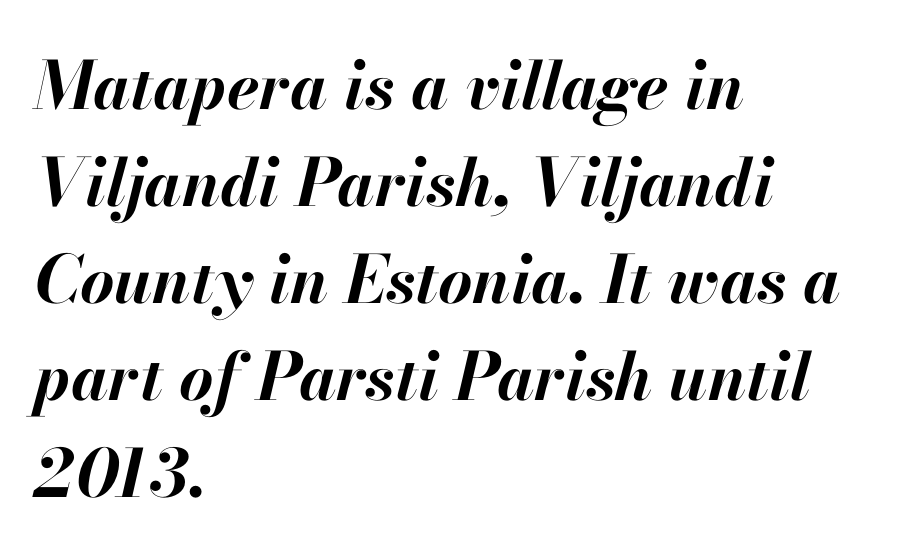
Q: Is the text bold? A: Yes.
Q: Is the text italic (slanted)? A: Yes, it leans right by about 13 degrees.
Q: Is the text underlined? A: No.
Q: How is the paragraph aligned? A: Left-aligned.
Q: Is the spacing between letters normal or unusually wide? A: Normal.
Q: Is the spacing between lines tight, normal or loose? A: Normal.
Q: Width (condensed, normal, or wide)? A: Normal.
Q: Stroke contrast? A: High.
Q: x-height? A: Small.
Q: Monospaced? A: No.
